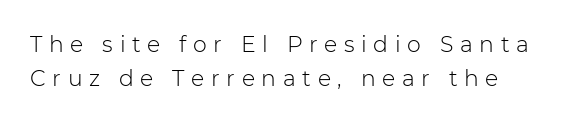
{"italic": "no", "bold": "no", "underline": "no", "align": "left", "line_spacing": "normal", "line_spacing_ratio": 1.55, "letter_spacing": "wide", "letter_spacing_em": 0.3, "glyph_px": 22}
